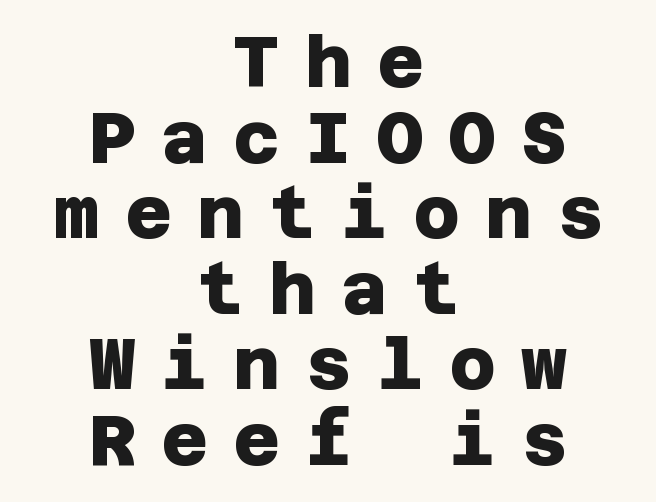
Neither beginnings nor endings align; midpoints do. Descender tails drop into unmarked territory. No feet cap the strokes, marking this as sans-serif type. Heavy, bold letterforms. Rows of type sit shoulder to shoulder in the vertical direction. How are the letters spaced? Widely, with obvious added tracking.
